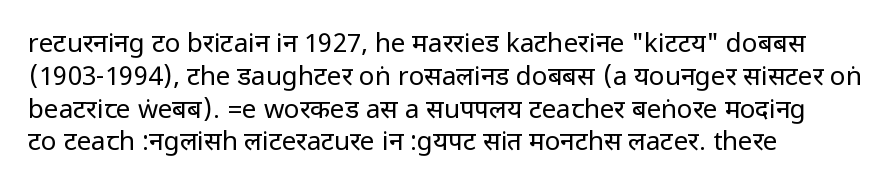
Q: Is the text bold? A: No.
Q: Is the text italic (slanted)? A: No, it is upright.
Q: Is the text underlined? A: No.
Q: How is the paragraph aligned? A: Left-aligned.
Q: Is the spacing between letters normal or unusually wide? A: Normal.
Q: Is the spacing between lines tight, normal or loose? A: Normal.
